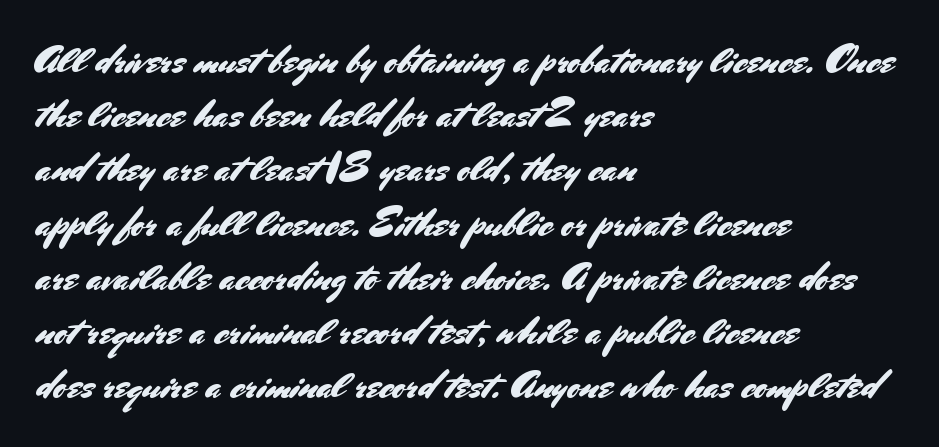
Q: Is the text italic (slanted)? A: Yes.
Q: Is the typeface a serif or a sans-serif typeface? A: Sans-serif.
Q: Is the text underlined? A: No.
Q: How is the paragraph aligned? A: Left-aligned.
Q: Is the spacing between letters normal or unusually wide? A: Normal.
Q: Is the spacing between lines tight, normal or loose? A: Normal.
Q: Width (condensed, normal, or wide)? A: Normal.
Q: Stroke contrast? A: Medium.
Q: x-height? A: Small.
Q: Monospaced? A: No.
